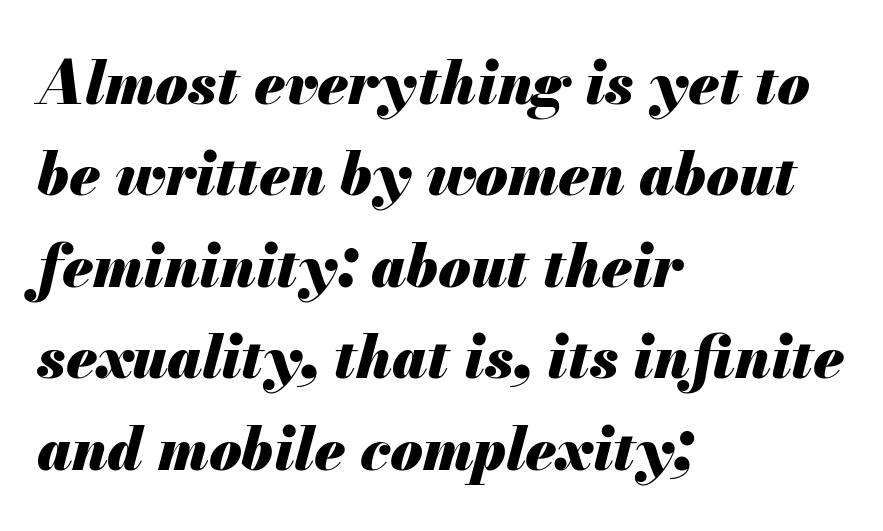
Honestly, the row spacing looks completely unremarkable. Horizontal alignment here is leftward, the default for most running prose. On the weight axis this lands at bold, roughly 700. Descender tails drop into unmarked territory. Is this a fixed-width face? No — the glyphs have proportional, varying widths. Notice how the stems are inclined rather than vertical — that's the hallmark of italics.
